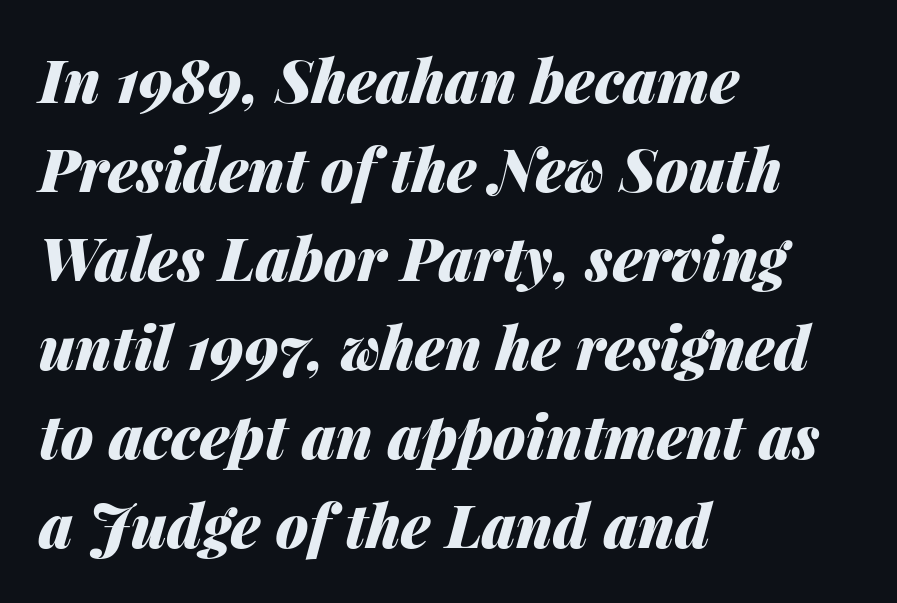
Spacing verdict: proportional, widths tailored to each character. Every character sits at an angle, as italics do. The gaps between neighbouring characters are ordinary and unremarkable. Only glyphs here, with clear space below each row.
